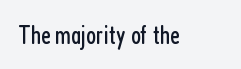
The image shows 26 px text type, upright; set normal letter spacing, not underlined.
